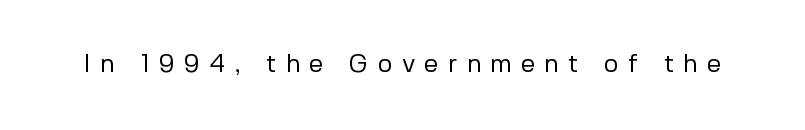
The image shows 25 px text type, upright; set unusually wide letter spacing (+0.37 em), not underlined.
